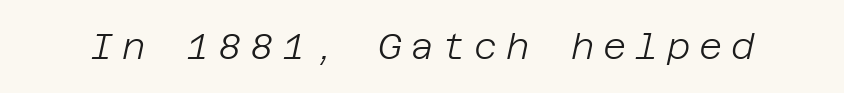
A bare baseline throughout the passage. The face used here is rendered with a markedly widened letterfit. Summary of weight: not heavy and not bold. Compared with ordinary roman type, these characters are visibly tilted.
